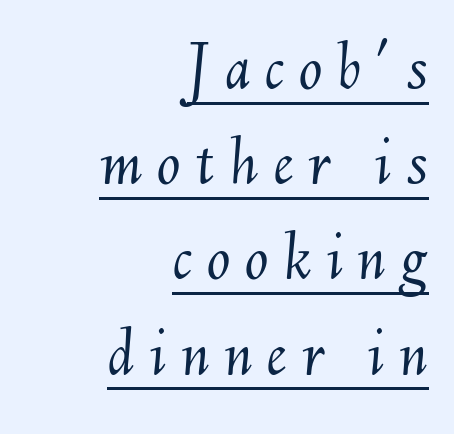
Q: Is the text bold? A: No.
Q: Is the text italic (slanted)? A: Yes, it leans right by about 6 degrees.
Q: Is the text underlined? A: Yes.
Q: How is the paragraph aligned? A: Right-aligned.
Q: Is the spacing between letters normal or unusually wide? A: Unusually wide.
Q: Is the spacing between lines tight, normal or loose? A: Normal.
Q: Width (condensed, normal, or wide)? A: Normal.
Q: Stroke contrast? A: Medium.
Q: x-height? A: Small.
Q: Monospaced? A: No.
